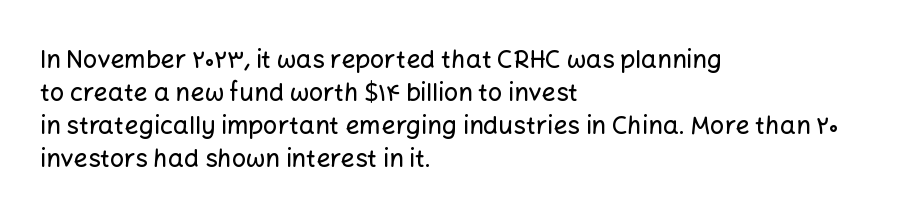
{"italic": "no", "underline": "no", "align": "left", "line_spacing": "normal", "line_spacing_ratio": 1.32, "letter_spacing": "normal", "letter_spacing_em": 0.0, "glyph_px": 25}
